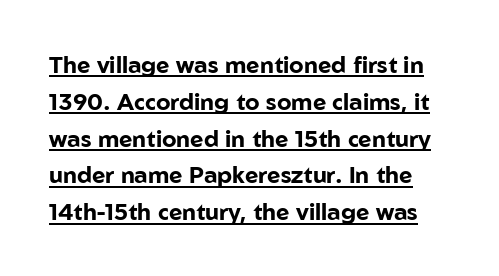
{"italic": "no", "bold": "yes", "underline": "yes", "line_spacing": "normal", "line_spacing_ratio": 1.6, "letter_spacing": "normal", "letter_spacing_em": 0.0, "glyph_px": 23}
